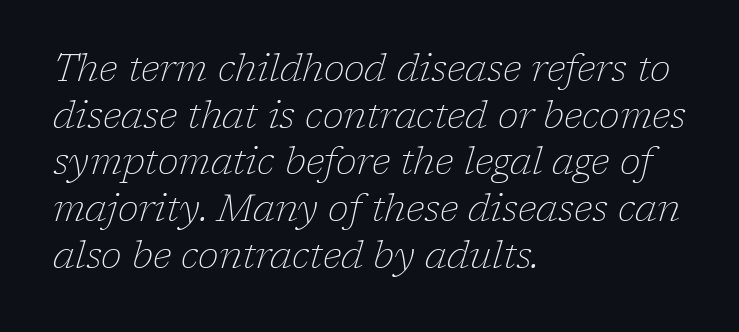
The image shows 38 px thin serif type, italic (leaning right); set left-aligned, line spacing 1.23x, normal letter spacing, not underlined; low stroke contrast and a medium x-height.
